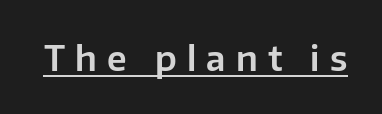
The letters advance in unequal steps, a hallmark of proportional type. A typesetter would label this face a sans. Loose tracking; the words dissolve into strings of separated letters. The lettering is marked with a stroke running underneath it.
